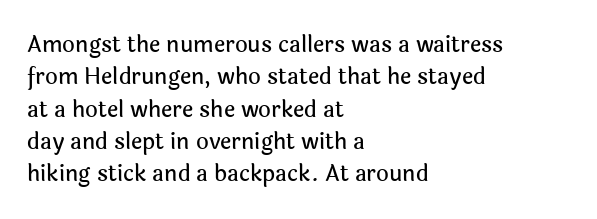
Q: Is the text italic (slanted)? A: No, it is upright.
Q: Is the text underlined? A: No.
Q: How is the paragraph aligned? A: Left-aligned.
Q: Is the spacing between letters normal or unusually wide? A: Normal.
Q: Is the spacing between lines tight, normal or loose? A: Normal.
